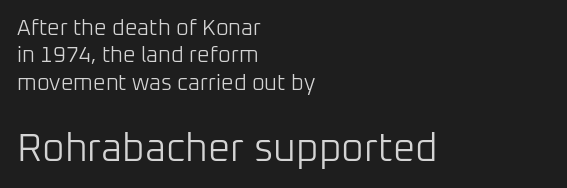
{"serif": "no", "italic": "no", "bold": "no", "weight": "light", "width": "normal", "stroke_contrast": "low", "x_height": "medium", "monospaced": "no", "underline": "no", "align": "left", "line_spacing_ratio": 1.24, "letter_spacing": "normal", "letter_spacing_em": 0.0, "larger_block": "second", "size_ratio": 1.77, "glyph_px": 39}
